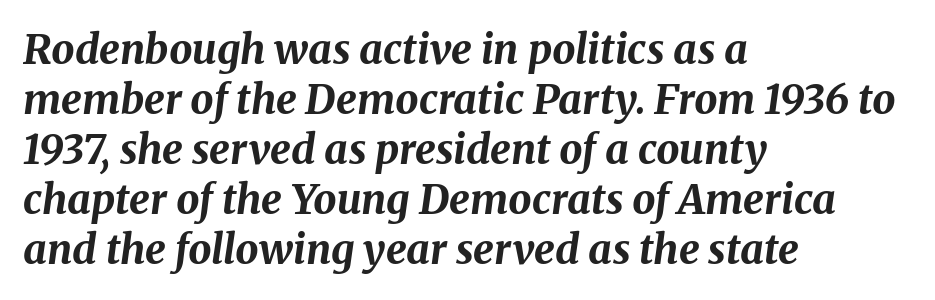
Q: Is the text bold? A: Yes.
Q: Is the text italic (slanted)? A: Yes, it leans right by about 8 degrees.
Q: Is the text underlined? A: No.
Q: How is the paragraph aligned? A: Left-aligned.
Q: Is the spacing between letters normal or unusually wide? A: Normal.
Q: Width (condensed, normal, or wide)? A: Normal.
Q: Stroke contrast? A: Medium.
Q: x-height? A: Medium.
Q: Monospaced? A: No.
